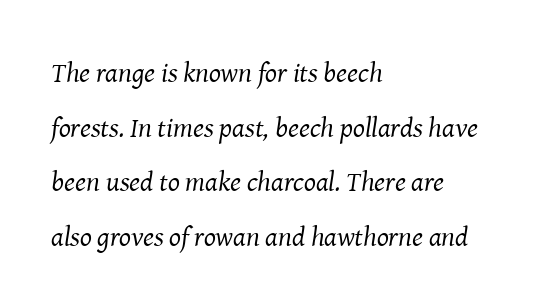
{"serif": "yes", "italic": "yes", "lean": "right", "slant_degrees": 8, "bold": "no", "weight": "regular", "width": "normal", "stroke_contrast": "medium", "x_height": "medium", "monospaced": "no", "underline": "no", "align": "left", "line_spacing": "loose", "line_spacing_ratio": 1.95, "letter_spacing": "normal", "letter_spacing_em": 0.0, "glyph_px": 28}
